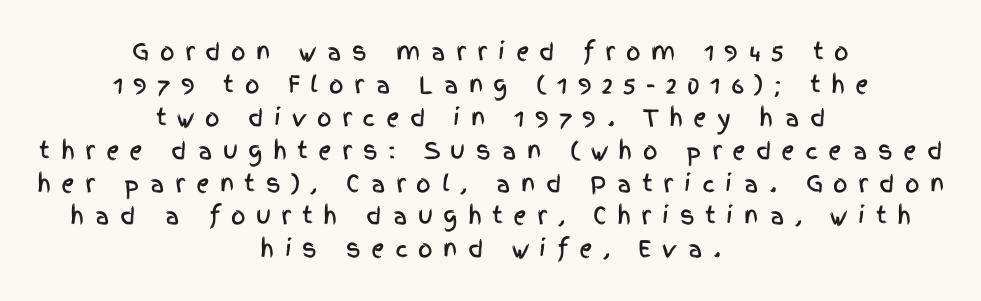
{"italic": "no", "underline": "no", "align": "center", "line_spacing": "normal", "line_spacing_ratio": 1.43, "letter_spacing": "wide", "letter_spacing_em": 0.45, "glyph_px": 23}
